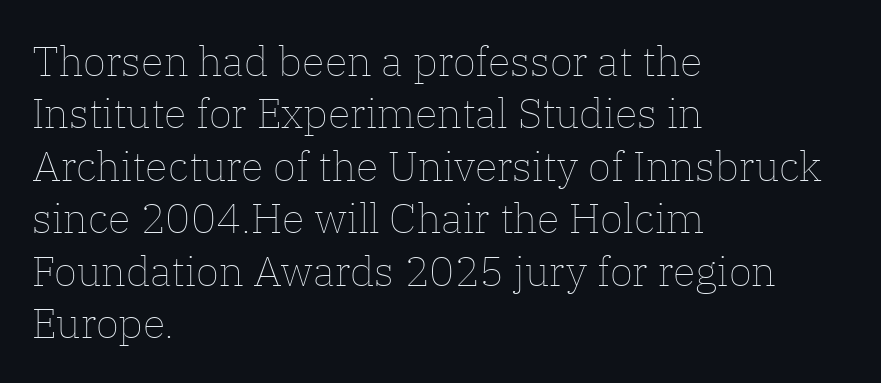
{"italic": "no", "bold": "no", "weight": "thin", "width": "normal", "stroke_contrast": "low", "x_height": "medium", "monospaced": "no", "underline": "no", "align": "left", "line_spacing": "normal", "line_spacing_ratio": 1.25, "letter_spacing": "normal", "letter_spacing_em": 0.0, "glyph_px": 42}
